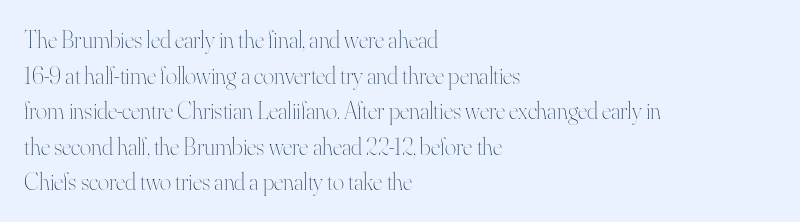
Q: Is the text bold? A: No.
Q: Is the text italic (slanted)? A: No, it is upright.
Q: Is the text underlined? A: No.
Q: How is the paragraph aligned? A: Left-aligned.
Q: Is the spacing between letters normal or unusually wide? A: Normal.
Q: Is the spacing between lines tight, normal or loose? A: Normal.
